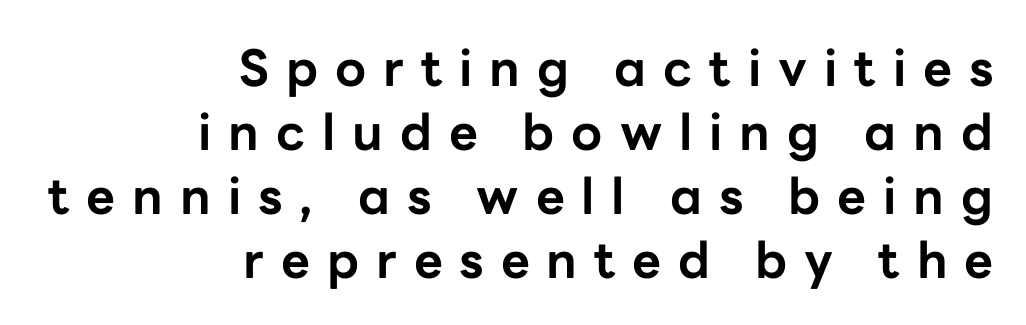
All the whitespace from short lines collects on the left. Underline: absent. Loose tracking; the words dissolve into strings of separated letters. What weight is shown? A full bold with thick strokes. This block has exactly the height ordinary leading produces.
